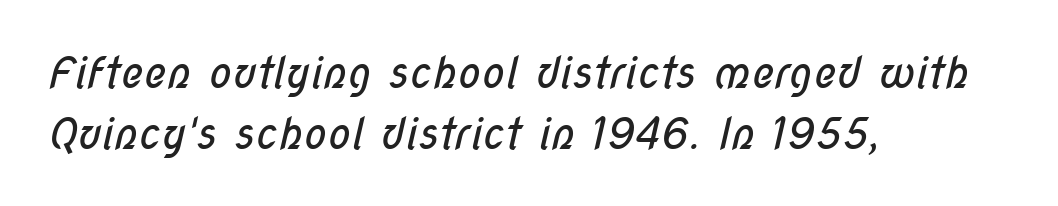
Normally led — the rows are evenly, conventionally spaced. Underline: absent. Look at the bottom of the vertical strokes: they stop flat, with no serifs. A classic flush-left, rag-right setting is used for this passage.
